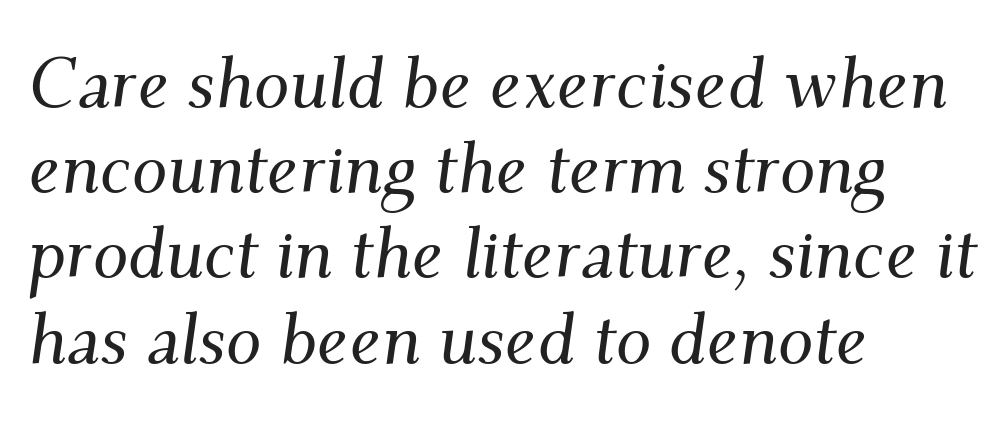
The image shows 71 px serif type, italic (leaning right); set left-aligned, line spacing 1.2x, normal letter spacing, not underlined; medium stroke contrast and a small x-height.
